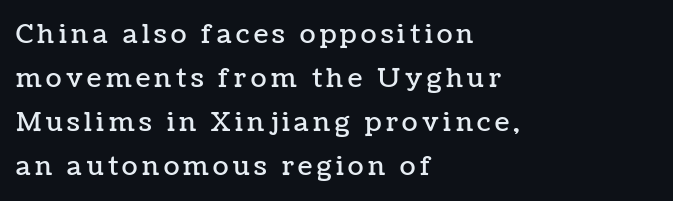
{"italic": "no", "underline": "no", "align": "left", "line_spacing": "normal", "line_spacing_ratio": 1.69, "glyph_px": 26}
